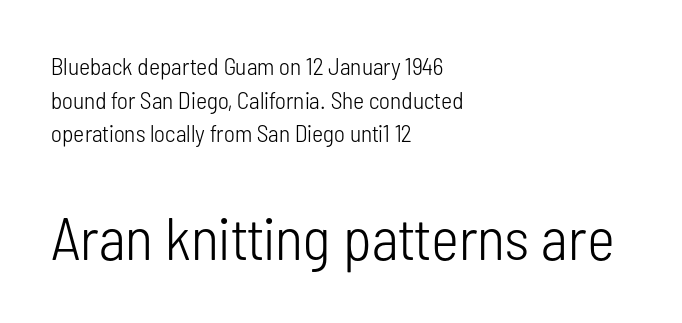
The image shows 60 px light, condensed sans-serif type, upright; set left-aligned, normal line spacing (1.4x), normal letter spacing, not underlined; the second (bottom) block is 2.5x larger; low stroke contrast and a medium x-height.
